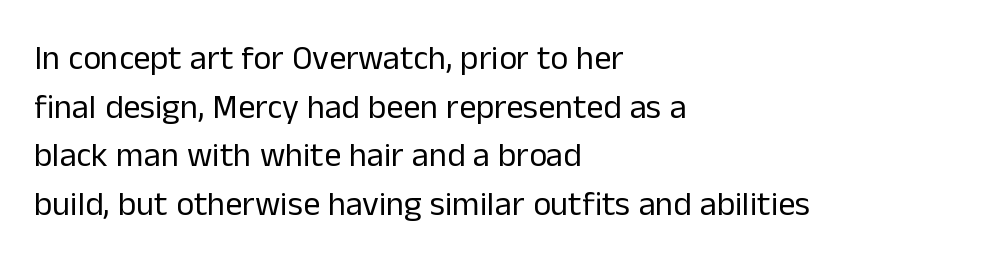
Stem width sits at or under what a default text font uses. The passage shown is not underscored anywhere. This sample has the flowing, uneven cadence of proportional lettering. The passage shown is typeset with a sans-serif family. Reading down the column, the eye jumps a familiar distance to each next line.
